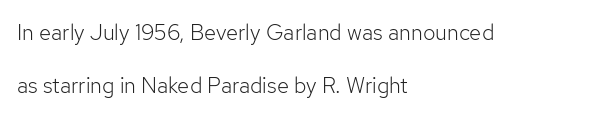
Q: Is the text bold? A: No.
Q: Is the text italic (slanted)? A: No, it is upright.
Q: Is the text underlined? A: No.
Q: How is the paragraph aligned? A: Left-aligned.
Q: Is the spacing between letters normal or unusually wide? A: Normal.
Q: Is the spacing between lines tight, normal or loose? A: Loose.
